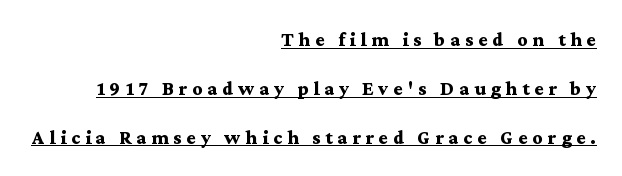
{"italic": "no", "bold": "yes", "underline": "yes", "align": "right", "line_spacing": "loose", "line_spacing_ratio": 2.44, "letter_spacing": "wide", "letter_spacing_em": 0.24, "glyph_px": 20}
